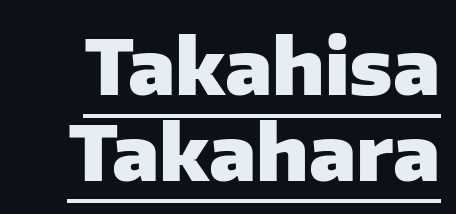
Q: Is the text bold? A: Yes.
Q: Is the text italic (slanted)? A: No, it is upright.
Q: Is the typeface a serif or a sans-serif typeface? A: Sans-serif.
Q: Is the text underlined? A: Yes.
Q: Is the spacing between letters normal or unusually wide? A: Normal.
Q: Is the spacing between lines tight, normal or loose? A: Tight.
Q: Width (condensed, normal, or wide)? A: Normal.
Q: Stroke contrast? A: Low.
Q: x-height? A: Medium.
Q: Monospaced? A: No.
